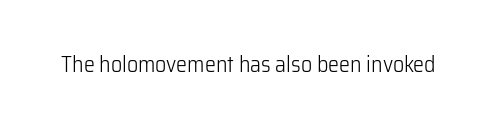
{"italic": "no", "bold": "no", "underline": "no", "letter_spacing": "normal", "letter_spacing_em": 0.0, "glyph_px": 22}
